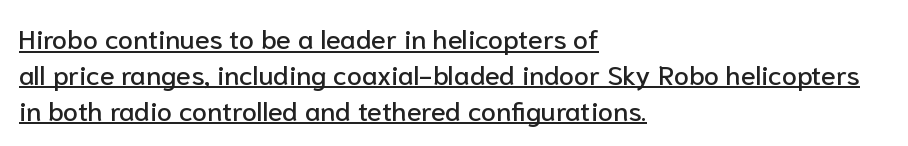
{"italic": "no", "underline": "yes", "align": "left", "line_spacing": "normal", "line_spacing_ratio": 1.33, "letter_spacing": "normal", "letter_spacing_em": 0.0, "glyph_px": 27}
